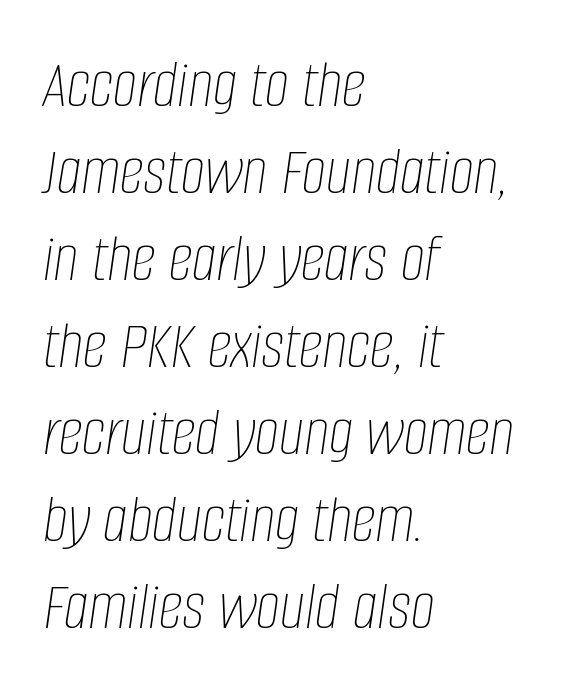
Q: Is the text bold? A: No.
Q: Is the text italic (slanted)? A: Yes, it leans right by about 8 degrees.
Q: Is the text underlined? A: No.
Q: How is the paragraph aligned? A: Left-aligned.
Q: Is the spacing between letters normal or unusually wide? A: Normal.
Q: Is the spacing between lines tight, normal or loose? A: Normal.
Q: Width (condensed, normal, or wide)? A: Condensed.
Q: Stroke contrast? A: Low.
Q: x-height? A: Large.
Q: Monospaced? A: No.
